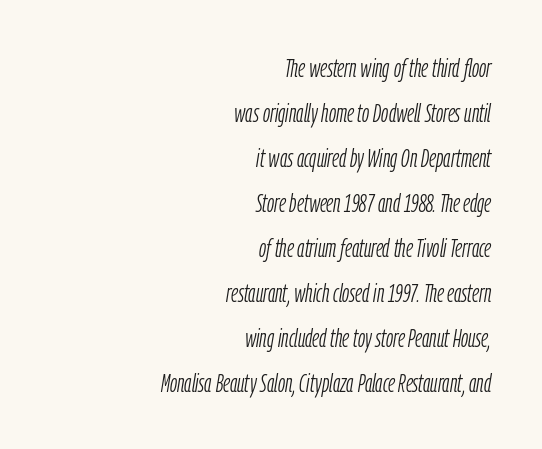
{"italic": "yes", "lean": "right", "slant_degrees": 9, "bold": "no", "underline": "no", "align": "right", "line_spacing_ratio": 1.73, "letter_spacing": "normal", "letter_spacing_em": 0.0, "glyph_px": 26}
